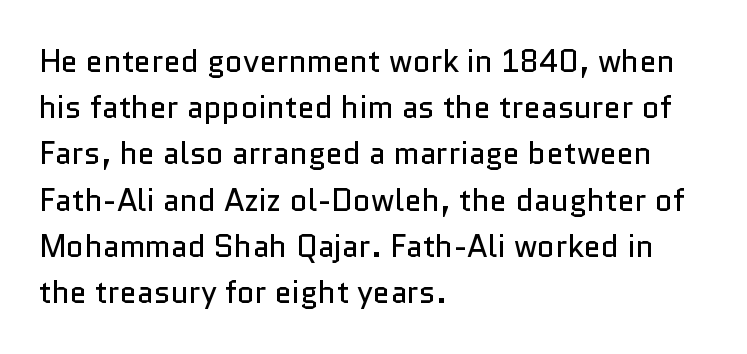
{"serif": "no", "italic": "no", "bold": "no", "weight": "regular", "width": "normal", "stroke_contrast": "low", "x_height": "medium", "monospaced": "no", "underline": "no", "align": "left", "line_spacing": "normal", "line_spacing_ratio": 1.49, "letter_spacing": "normal", "letter_spacing_em": 0.0, "glyph_px": 31}
